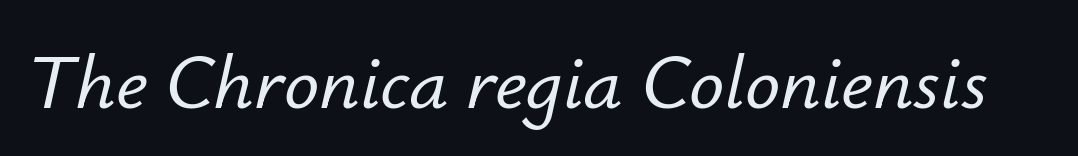
Italic: yes, the glyphs are oblique. Underline: absent. Think of a printed novel: that variable character pitch is what you see here. Is the letter spacing exaggerated? No — it looks like the ordinary default.
